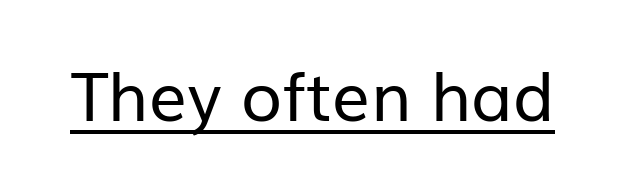
Q: Is the text bold? A: No.
Q: Is the text italic (slanted)? A: No, it is upright.
Q: Is the typeface a serif or a sans-serif typeface? A: Sans-serif.
Q: Is the text underlined? A: Yes.
Q: Is the spacing between letters normal or unusually wide? A: Normal.
Q: Width (condensed, normal, or wide)? A: Normal.
Q: Stroke contrast? A: Low.
Q: x-height? A: Medium.
Q: Monospaced? A: No.
